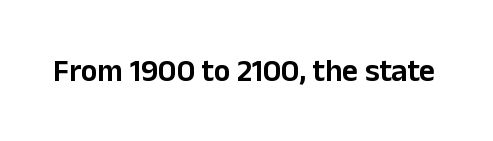
Q: Is the text italic (slanted)? A: No, it is upright.
Q: Is the typeface a serif or a sans-serif typeface? A: Sans-serif.
Q: Is the text underlined? A: No.
Q: Is the spacing between letters normal or unusually wide? A: Normal.
Q: Width (condensed, normal, or wide)? A: Normal.
Q: Stroke contrast? A: Low.
Q: x-height? A: Medium.
Q: Monospaced? A: No.
